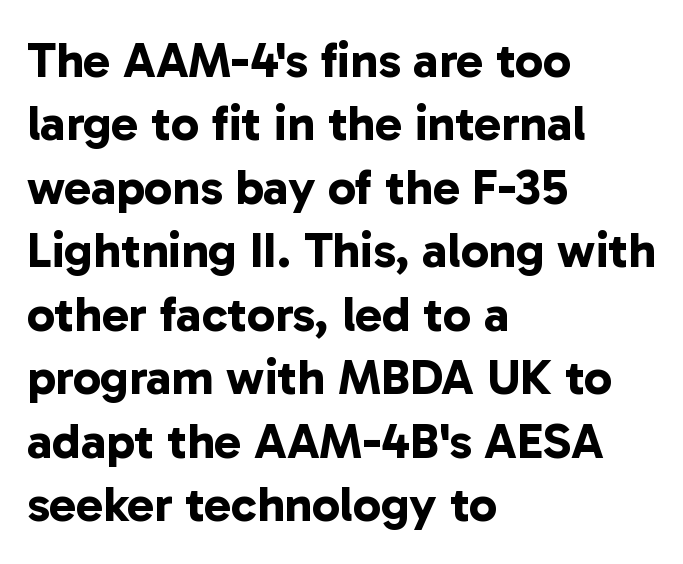
Q: Is the text bold? A: Yes.
Q: Is the typeface a serif or a sans-serif typeface? A: Sans-serif.
Q: Is the text underlined? A: No.
Q: How is the paragraph aligned? A: Left-aligned.
Q: Is the spacing between letters normal or unusually wide? A: Normal.
Q: Is the spacing between lines tight, normal or loose? A: Normal.
Q: Width (condensed, normal, or wide)? A: Normal.
Q: Stroke contrast? A: Low.
Q: x-height? A: Medium.
Q: Monospaced? A: No.
